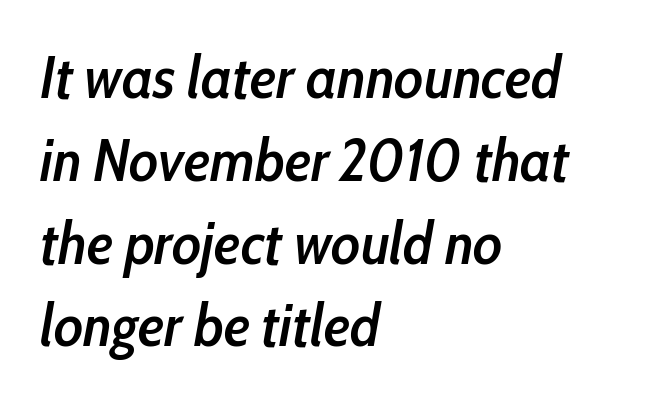
{"italic": "yes", "lean": "right", "slant_degrees": 10, "bold": "semi", "weight": "semibold", "width": "condensed", "stroke_contrast": "low", "x_height": "medium", "monospaced": "no", "underline": "no", "align": "left", "line_spacing": "normal", "line_spacing_ratio": 1.38, "letter_spacing": "normal", "letter_spacing_em": 0.0, "glyph_px": 60}
